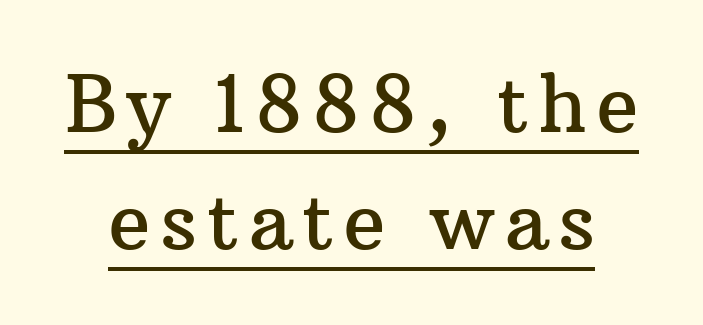
{"serif": "yes", "italic": "no", "width": "normal", "stroke_contrast": "medium", "x_height": "medium", "monospaced": "no", "underline": "yes", "line_spacing": "normal", "line_spacing_ratio": 1.5, "glyph_px": 78}
